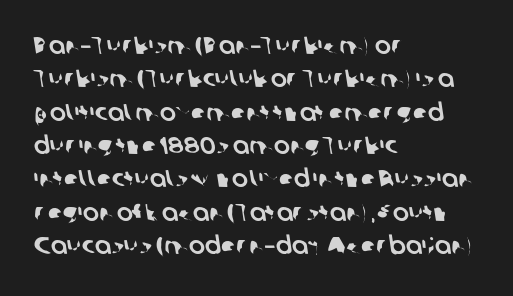
Visually the block forms a straight wall on the left and a jagged coastline on the right. The passage shown is not underscored anywhere. This rendering leaves character spacing at its baseline value. The leading is moderate, giving the passage an even texture.
